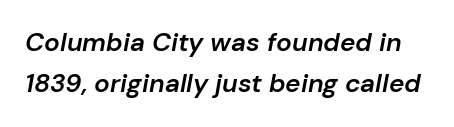
Q: Is the text bold? A: Semi-bold.
Q: Is the text italic (slanted)? A: Yes, it leans right by about 10 degrees.
Q: Is the text underlined? A: No.
Q: Is the spacing between letters normal or unusually wide? A: Normal.
Q: Is the spacing between lines tight, normal or loose? A: Normal.
